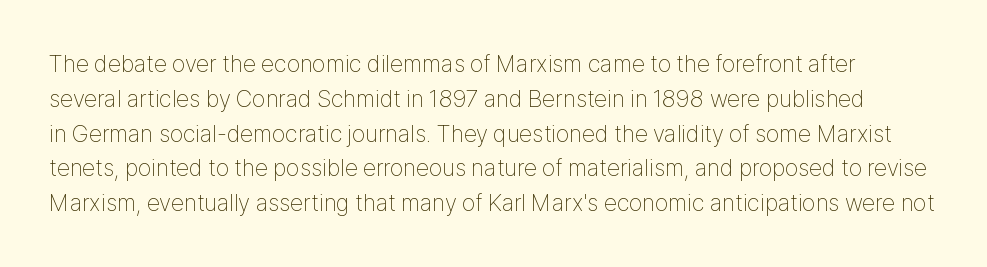
Every character sits straight up, as roman type does. The passage shown is not underscored anywhere. Reading down the column, the eye jumps a familiar distance to each next line. The face looks like a standard text weight, possibly lighter. Glyph-to-glyph distance matches everyday printed text.
